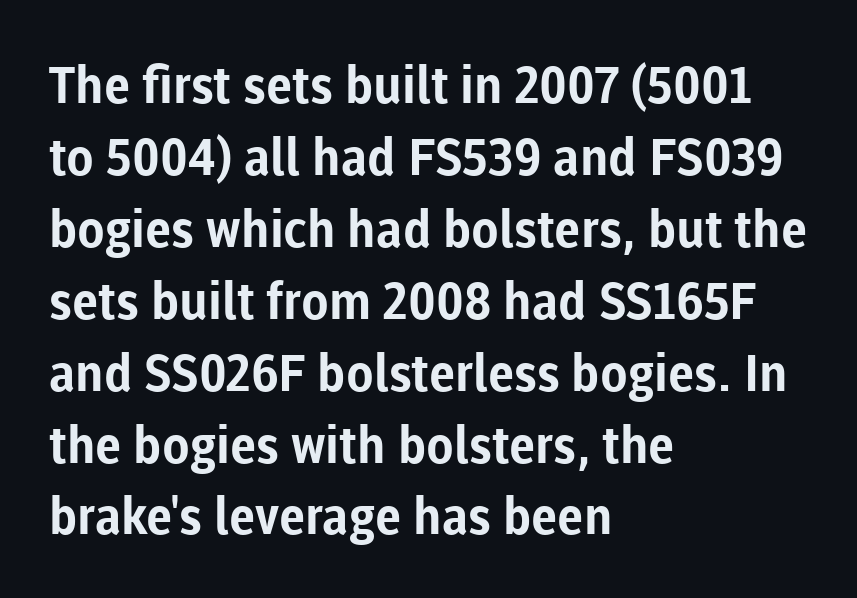
A bare baseline throughout the passage. Teacher's note: observe the even left margin — that is flush-left alignment. The type family on display is of the sans-serif kind. The passage shown stacks its lines at a standard gap. Character widths vary here, with narrow letters taking less room than wide ones. Is the letter spacing exaggerated? No — it looks like the ordinary default.
